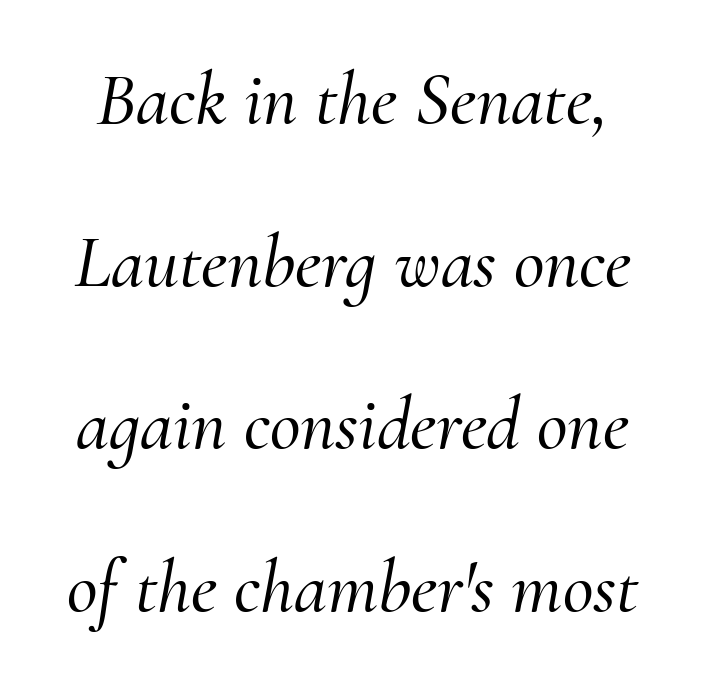
Q: Is the text italic (slanted)? A: Yes, it leans right by about 10 degrees.
Q: Is the typeface a serif or a sans-serif typeface? A: Serif.
Q: Is the text underlined? A: No.
Q: Is the spacing between letters normal or unusually wide? A: Normal.
Q: Is the spacing between lines tight, normal or loose? A: Loose.
Q: Width (condensed, normal, or wide)? A: Normal.
Q: Stroke contrast? A: Medium.
Q: x-height? A: Small.
Q: Monospaced? A: No.
